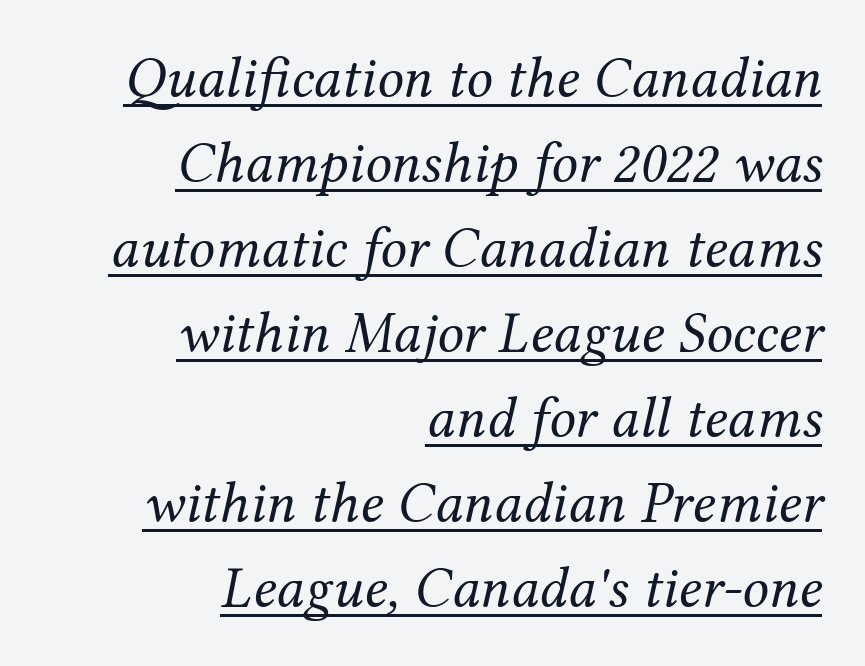
Q: Is the text bold? A: No.
Q: Is the text italic (slanted)? A: Yes, it leans right by about 12 degrees.
Q: Is the typeface a serif or a sans-serif typeface? A: Serif.
Q: Is the text underlined? A: Yes.
Q: How is the paragraph aligned? A: Right-aligned.
Q: Is the spacing between letters normal or unusually wide? A: Normal.
Q: Is the spacing between lines tight, normal or loose? A: Normal.
Q: Width (condensed, normal, or wide)? A: Normal.
Q: Stroke contrast? A: Medium.
Q: x-height? A: Medium.
Q: Monospaced? A: No.
